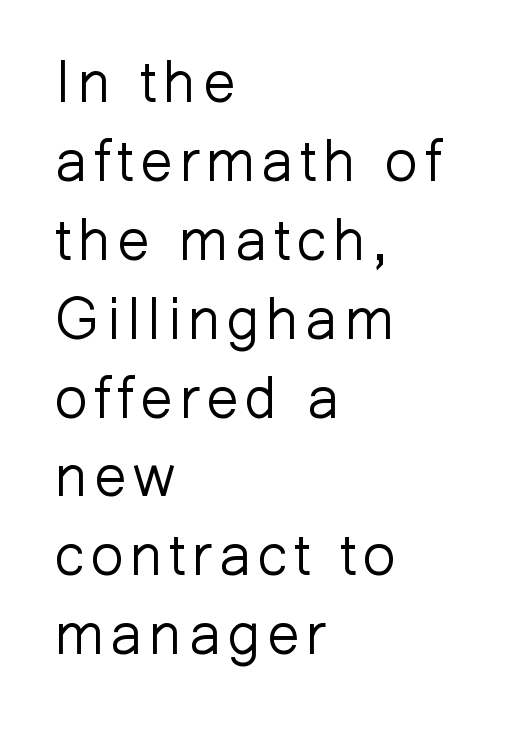
{"serif": "no", "italic": "no", "bold": "no", "weight": "light", "width": "normal", "stroke_contrast": "low", "x_height": "medium", "monospaced": "no", "underline": "no", "align": "left", "line_spacing": "normal", "line_spacing_ratio": 1.36, "glyph_px": 58}
